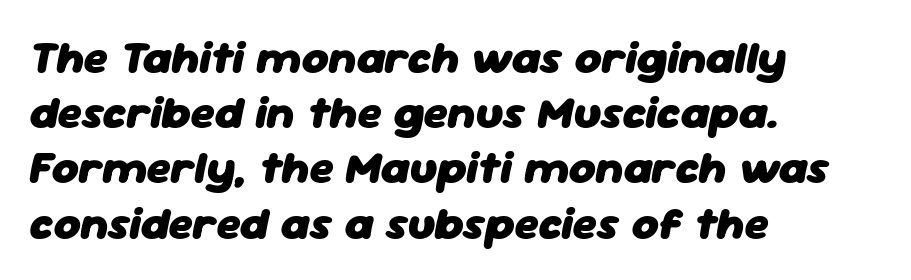
{"italic": "yes", "lean": "right", "slant_degrees": 11, "bold": "yes", "weight": "heavy", "width": "normal", "stroke_contrast": "low", "x_height": "medium", "monospaced": "no", "underline": "no", "align": "left", "line_spacing_ratio": 1.2, "letter_spacing": "normal", "letter_spacing_em": 0.0, "glyph_px": 46}
